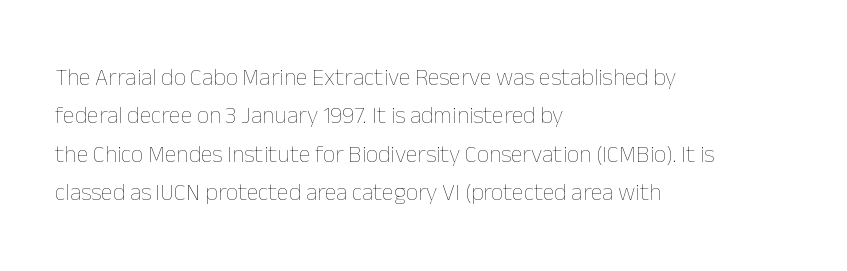
The image shows 24 px text type, upright; set left-aligned, normal line spacing (1.6x), normal letter spacing, not underlined.
